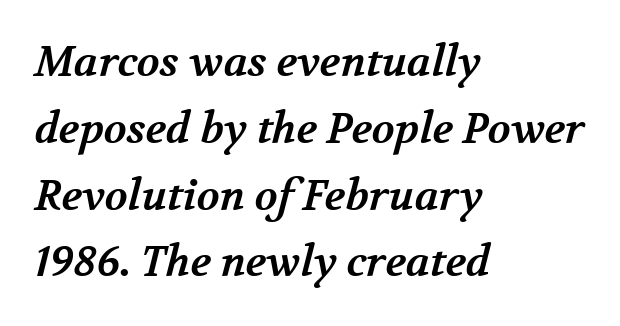
The image shows 42 px bold serif type; set left-aligned, normal line spacing (1.59x), normal letter spacing, not underlined; medium stroke contrast and a medium x-height.
